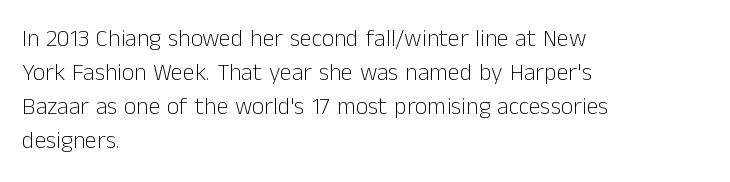
{"italic": "no", "bold": "no", "underline": "no", "align": "left", "line_spacing": "normal", "line_spacing_ratio": 1.42, "letter_spacing": "normal", "letter_spacing_em": 0.0, "glyph_px": 24}
